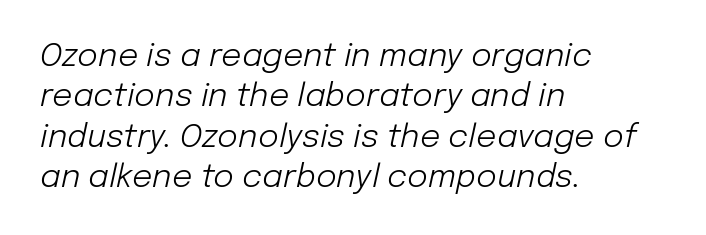
Underline: absent. Stroke thickness stays within the range of a standard reading face or lighter. You could not count columns in this text — the font is proportionally spaced. These lines were composed using italics.
